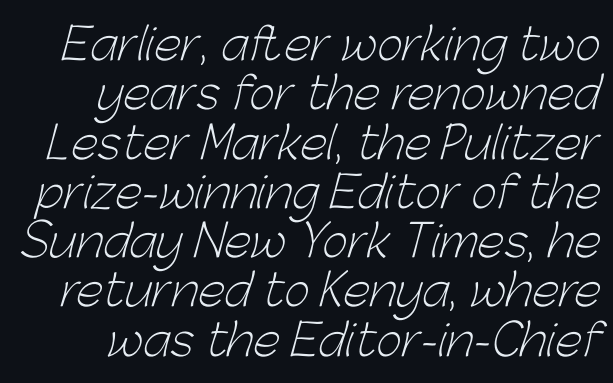
The image shows 44 px light sans-serif type; set tight line spacing (1.12x), normal letter spacing, not underlined; low stroke contrast and a medium x-height.
